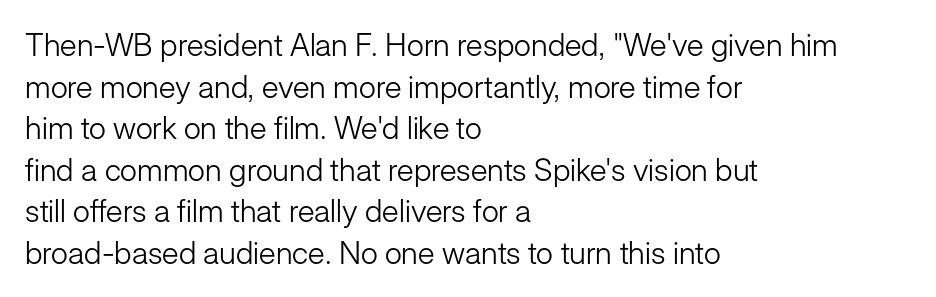
Q: Is the text bold? A: No.
Q: Is the text italic (slanted)? A: No, it is upright.
Q: Is the typeface a serif or a sans-serif typeface? A: Sans-serif.
Q: Is the text underlined? A: No.
Q: How is the paragraph aligned? A: Left-aligned.
Q: Is the spacing between letters normal or unusually wide? A: Normal.
Q: Is the spacing between lines tight, normal or loose? A: Normal.
Q: Width (condensed, normal, or wide)? A: Normal.
Q: Stroke contrast? A: Low.
Q: x-height? A: Medium.
Q: Monospaced? A: No.
